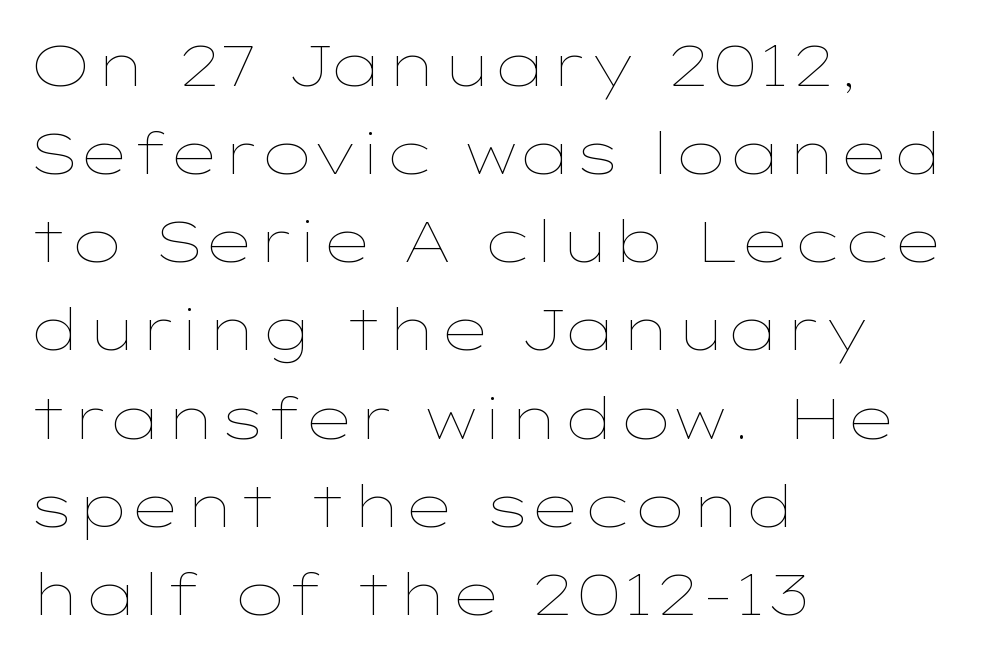
The image shows 58 px thin, wide type, upright; set left-aligned, normal line spacing (1.52x), normal letter spacing, not underlined; low stroke contrast and a medium x-height.
